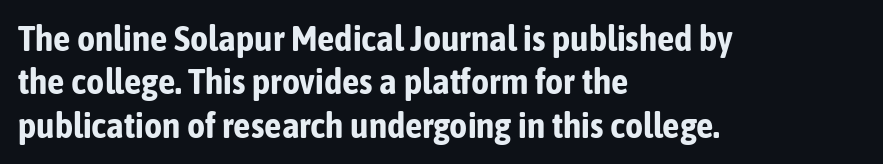
Q: Is the text bold? A: Yes.
Q: Is the text italic (slanted)? A: No, it is upright.
Q: Is the typeface a serif or a sans-serif typeface? A: Sans-serif.
Q: Is the text underlined? A: No.
Q: How is the paragraph aligned? A: Left-aligned.
Q: Is the spacing between letters normal or unusually wide? A: Normal.
Q: Width (condensed, normal, or wide)? A: Condensed.
Q: Stroke contrast? A: Low.
Q: x-height? A: Medium.
Q: Monospaced? A: No.
